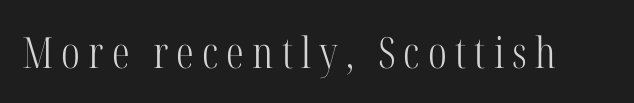
Q: Is the text bold? A: No.
Q: Is the text italic (slanted)? A: No, it is upright.
Q: Is the typeface a serif or a sans-serif typeface? A: Serif.
Q: Is the text underlined? A: No.
Q: Width (condensed, normal, or wide)? A: Condensed.
Q: Stroke contrast? A: High.
Q: x-height? A: Medium.
Q: Monospaced? A: No.
